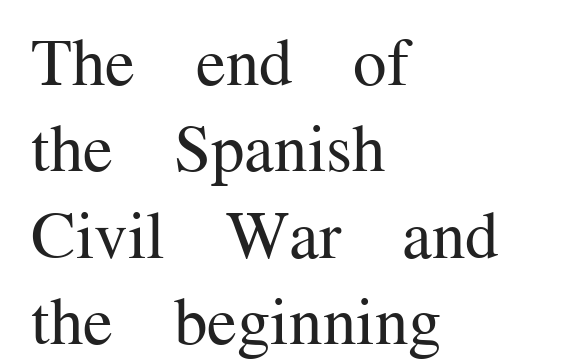
The type sits square on the baseline with zero lean. No word sits above an underline. To sum up the face: it has serifs. The weight would be labelled regular, book, light, or lighter still. Does the leading feel generous? No, just average.
